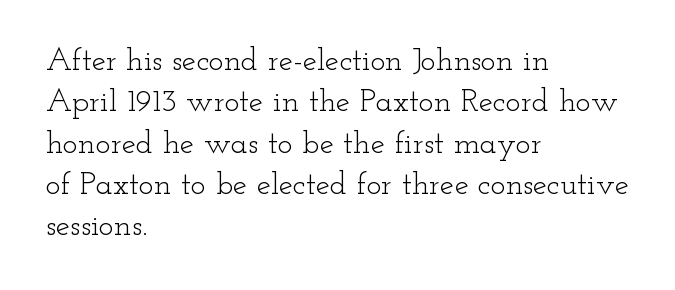
Q: Is the text bold? A: No.
Q: Is the text italic (slanted)? A: No, it is upright.
Q: Is the typeface a serif or a sans-serif typeface? A: Serif.
Q: Is the text underlined? A: No.
Q: How is the paragraph aligned? A: Left-aligned.
Q: Is the spacing between letters normal or unusually wide? A: Normal.
Q: Is the spacing between lines tight, normal or loose? A: Normal.
Q: Width (condensed, normal, or wide)? A: Wide.
Q: Stroke contrast? A: Low.
Q: x-height? A: Small.
Q: Monospaced? A: No.
